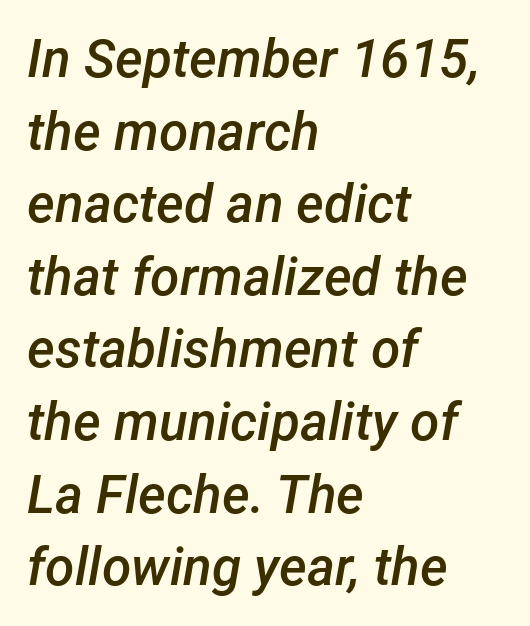
The image shows 53 px semibold type, italic (leaning right); set left-aligned, normal line spacing (1.37x), normal letter spacing, not underlined; low stroke contrast and a medium x-height.
